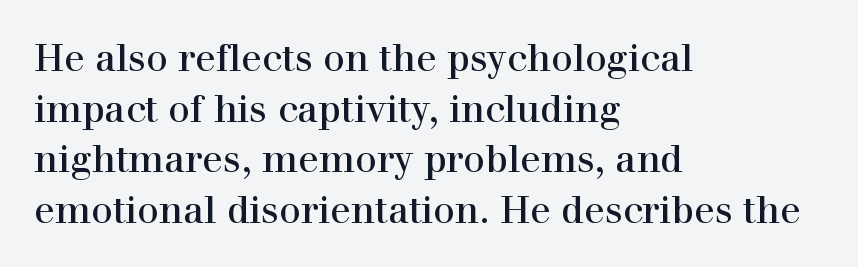
Is the letter spacing exaggerated? No — it looks like the ordinary default. Typeset ragged right — the left edge is the straight one. The rendering uses a moderate line-height, typical for paragraphs. The letters stand upright; this is a roman face.
